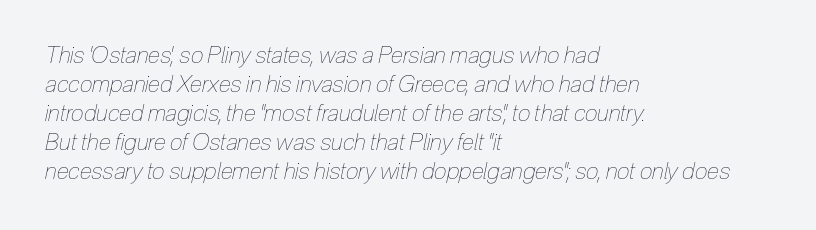
Standard letterfit; no display-style spreading of the glyphs. There's an unmistakable incline to the writing here. Left-aligned paragraph, ragged on the right. This is not heavy type; no bold has been used. Interline gaps are of average width in this sample. The foot of each line stays bare and open.
